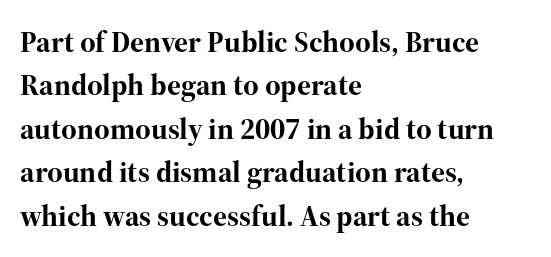
Q: Is the text bold? A: Yes.
Q: Is the text italic (slanted)? A: No, it is upright.
Q: Is the typeface a serif or a sans-serif typeface? A: Serif.
Q: Is the text underlined? A: No.
Q: How is the paragraph aligned? A: Left-aligned.
Q: Is the spacing between letters normal or unusually wide? A: Normal.
Q: Is the spacing between lines tight, normal or loose? A: Normal.
Q: Width (condensed, normal, or wide)? A: Normal.
Q: Stroke contrast? A: High.
Q: x-height? A: Medium.
Q: Monospaced? A: No.
